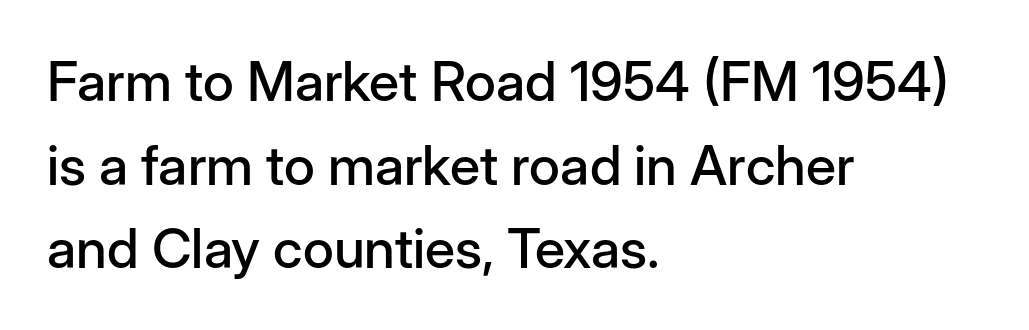
{"serif": "no", "italic": "no", "width": "normal", "stroke_contrast": "low", "x_height": "medium", "monospaced": "no", "underline": "no", "align": "left", "line_spacing": "normal", "line_spacing_ratio": 1.52, "letter_spacing": "normal", "letter_spacing_em": 0.0, "glyph_px": 55}
